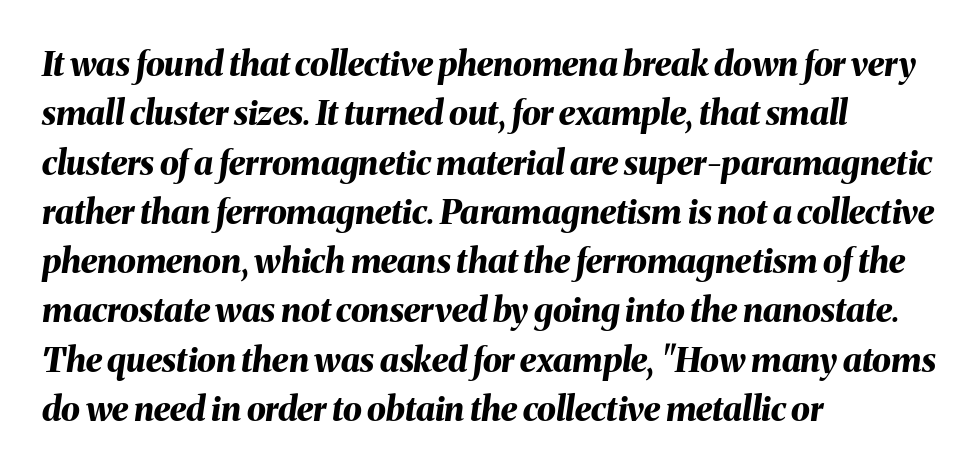
The image shows 34 px bold type, italic (leaning right); set left-aligned, normal line spacing (1.45x), normal letter spacing, not underlined; medium stroke contrast and a medium x-height.
